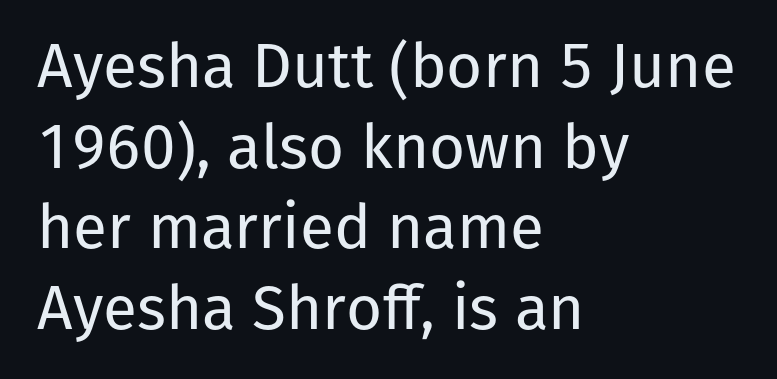
The image shows 62 px regular-weight sans-serif type, upright; set left-aligned, normal line spacing (1.3x), normal letter spacing, not underlined; low stroke contrast and a medium x-height.
